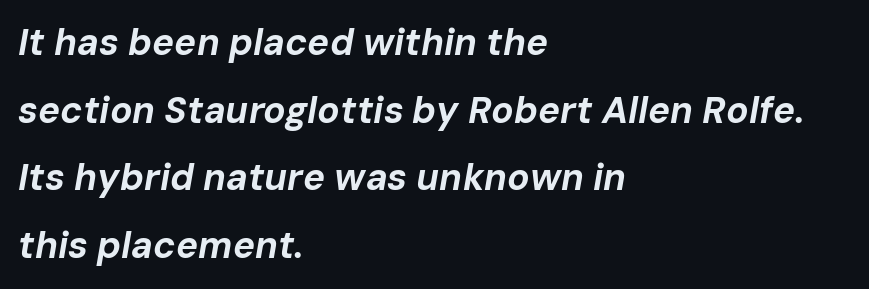
The image shows 37 px bold type, italic (leaning right); set left-aligned, line spacing 1.83x, normal letter spacing, not underlined; low stroke contrast and a medium x-height.
